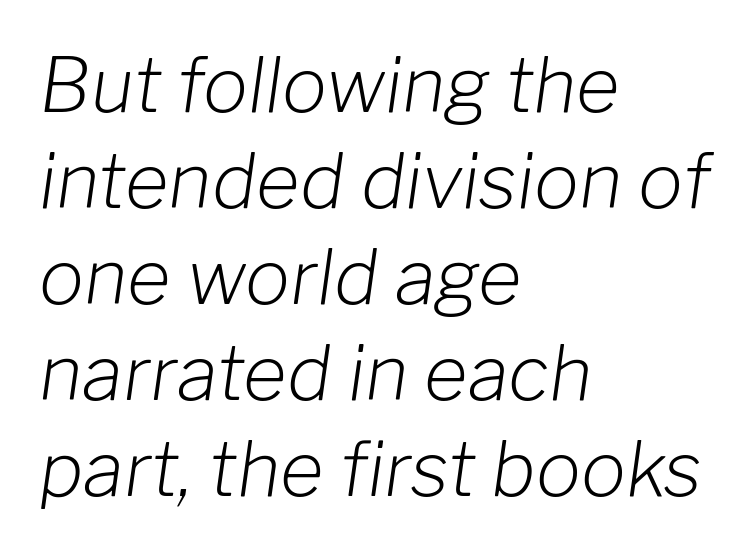
Q: Is the text bold? A: No.
Q: Is the text italic (slanted)? A: Yes, it leans right by about 8 degrees.
Q: Is the text underlined? A: No.
Q: How is the paragraph aligned? A: Left-aligned.
Q: Is the spacing between letters normal or unusually wide? A: Normal.
Q: Is the spacing between lines tight, normal or loose? A: Normal.
Q: Width (condensed, normal, or wide)? A: Normal.
Q: Stroke contrast? A: Low.
Q: x-height? A: Medium.
Q: Monospaced? A: No.
